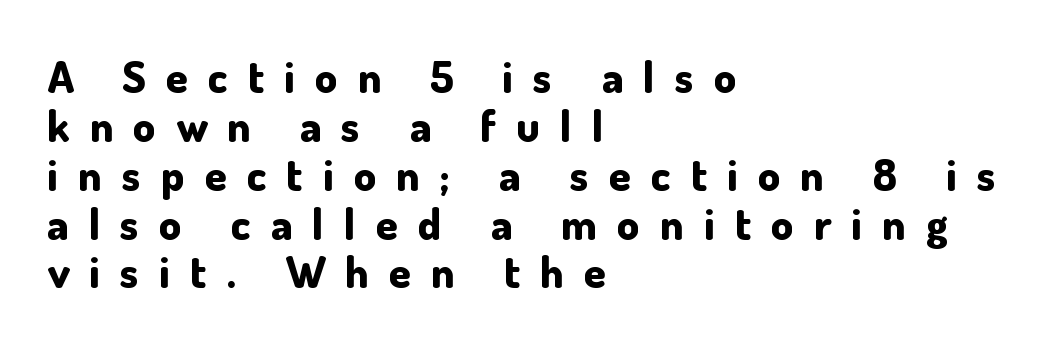
Q: Is the text bold? A: Yes.
Q: Is the text italic (slanted)? A: No, it is upright.
Q: Is the typeface a serif or a sans-serif typeface? A: Sans-serif.
Q: Is the text underlined? A: No.
Q: How is the paragraph aligned? A: Left-aligned.
Q: Is the spacing between letters normal or unusually wide? A: Unusually wide.
Q: Is the spacing between lines tight, normal or loose? A: Tight.
Q: Width (condensed, normal, or wide)? A: Normal.
Q: Stroke contrast? A: Low.
Q: x-height? A: Small.
Q: Monospaced? A: No.
